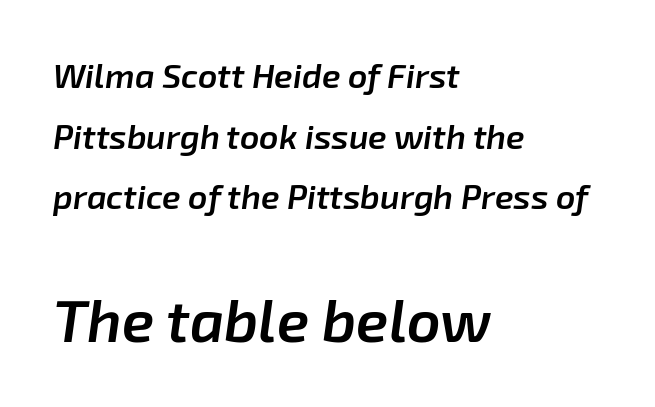
Set as a demibold, roughly 600 on the weight scale. In terms of letterspacing, this is plain default setting. Descenders hang freely into open space. Whoever set this made the second block the dominant, larger element. These lines are rendered in a variable-pitch font.
